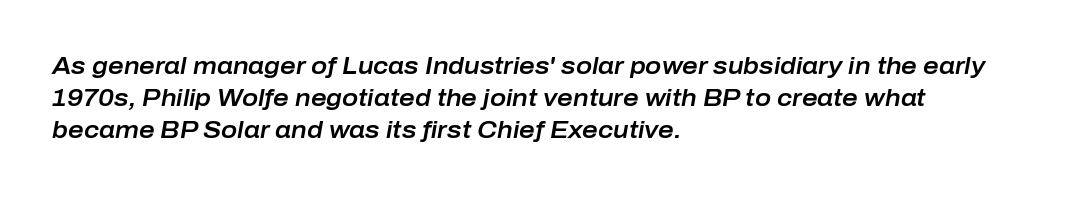
{"italic": "yes", "lean": "right", "slant_degrees": 10, "underline": "no", "align": "left", "line_spacing": "normal", "line_spacing_ratio": 1.34, "letter_spacing": "normal", "letter_spacing_em": 0.0, "glyph_px": 24}
